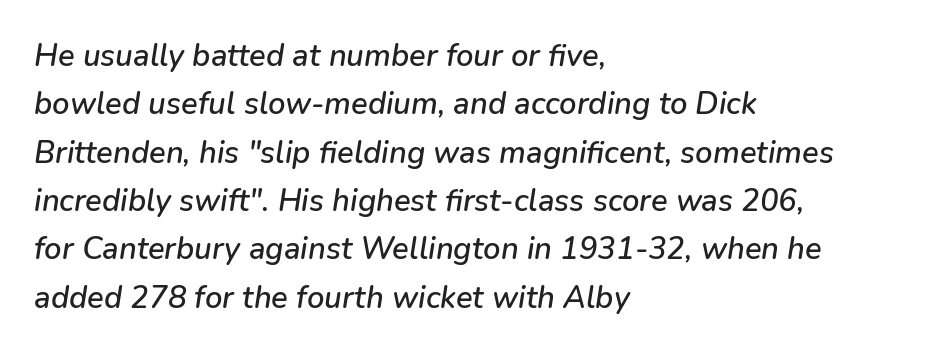
{"italic": "yes", "lean": "right", "slant_degrees": 9, "width": "normal", "stroke_contrast": "low", "x_height": "medium", "monospaced": "no", "underline": "no", "align": "left", "line_spacing": "normal", "line_spacing_ratio": 1.56, "letter_spacing": "normal", "letter_spacing_em": 0.0, "glyph_px": 31}
